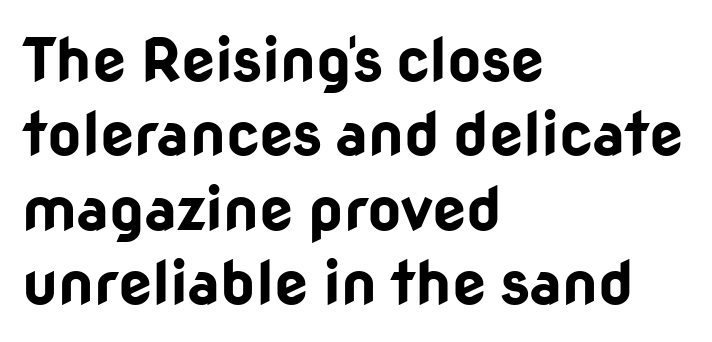
A bare baseline throughout the passage. The line texture is even and compact thanks to regular tracking. The type sits square on the baseline with zero lean. Do the characters align in a grid? No, the font is proportional. Serifs: no, the terminals of the letterforms are clean.
